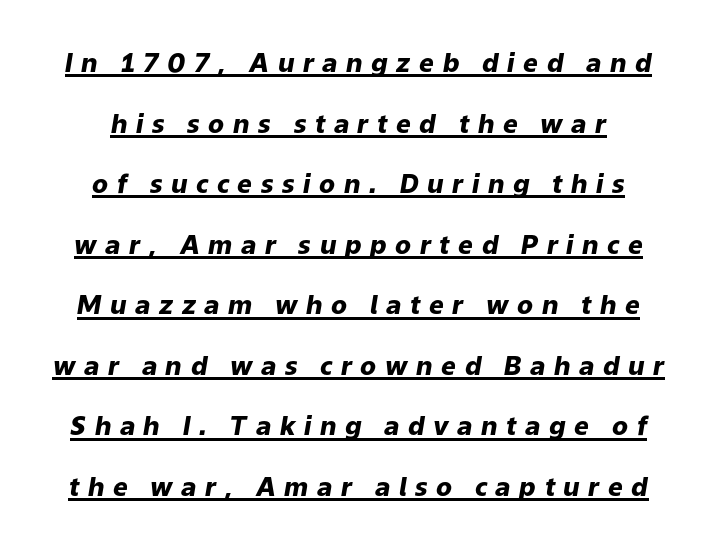
The image shows 26 px bold type, italic (leaning right); set loose line spacing (2.33x), unusually wide letter spacing (+0.33 em), underlined.
